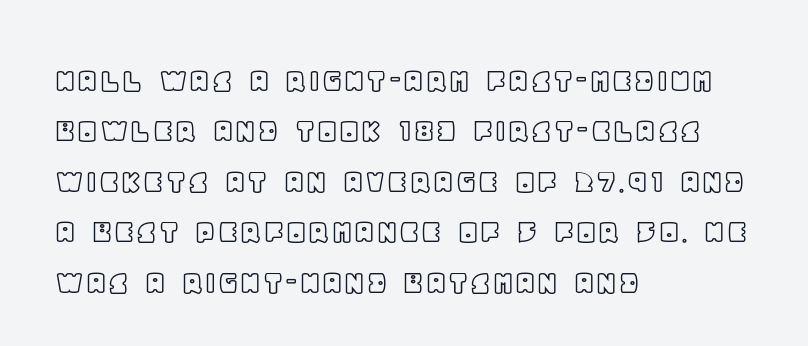
The image shows 36 px text type, upright; set left-aligned, normal line spacing (1.4x), normal letter spacing, not underlined; a large x-height.
